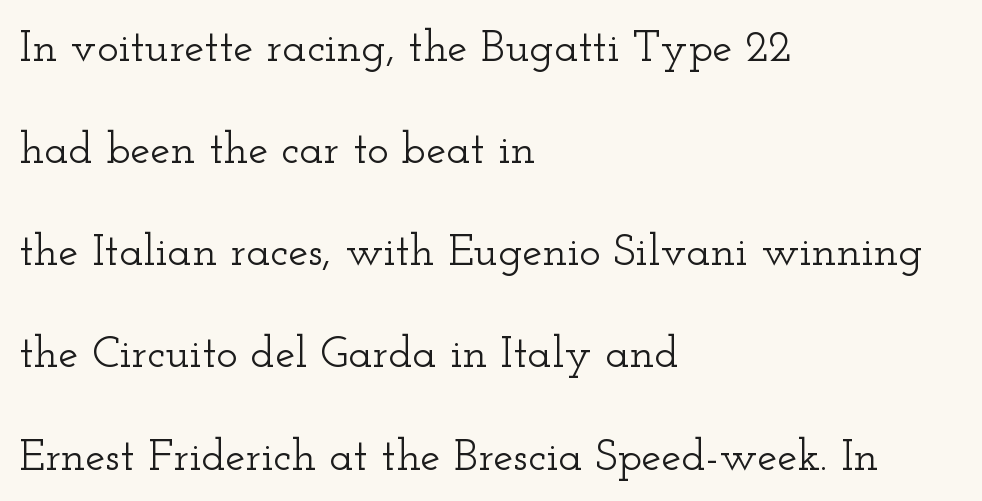
It's the straight-up-and-down kind of type. How are the letters spaced? Ordinarily, with no added tracking. Small tapered or slab feet sit at the stroke ends, so this counts as serif. Nobody drew a line under any word here. A great deal of white space separates one row of letters from the next. Varying glyph widths throughout — classic text-font behaviour.
